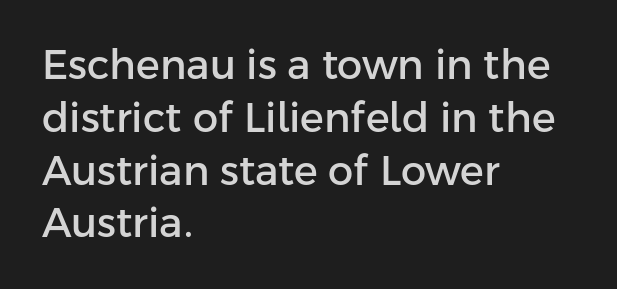
Evenly set lines give the paragraph a standard silhouette. Just letters on the line, the space beneath them empty. Serif or sans? Sans — the stroke terminals are bare. Students, note that the glyphs here touch the page at normal intervals.
